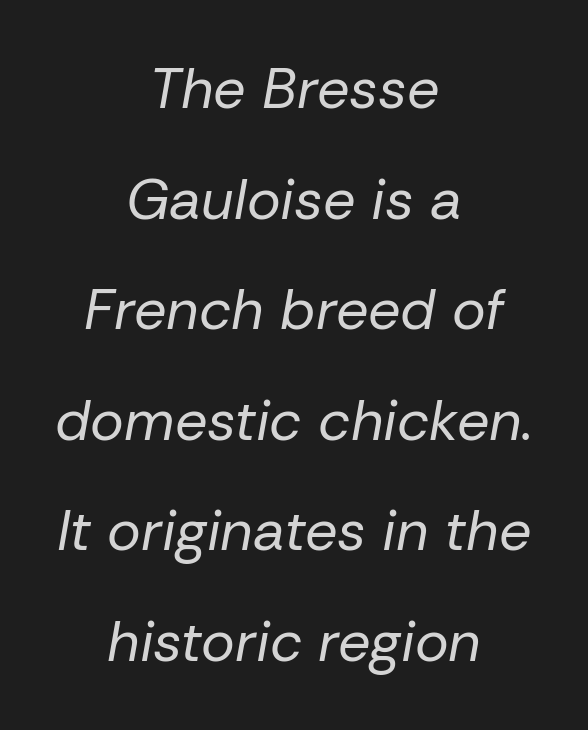
{"italic": "yes", "lean": "right", "slant_degrees": 10, "bold": "no", "weight": "regular", "width": "normal", "stroke_contrast": "low", "x_height": "medium", "monospaced": "no", "underline": "no", "align": "center", "line_spacing": "loose", "line_spacing_ratio": 1.94, "letter_spacing": "normal", "letter_spacing_em": 0.0, "glyph_px": 57}
